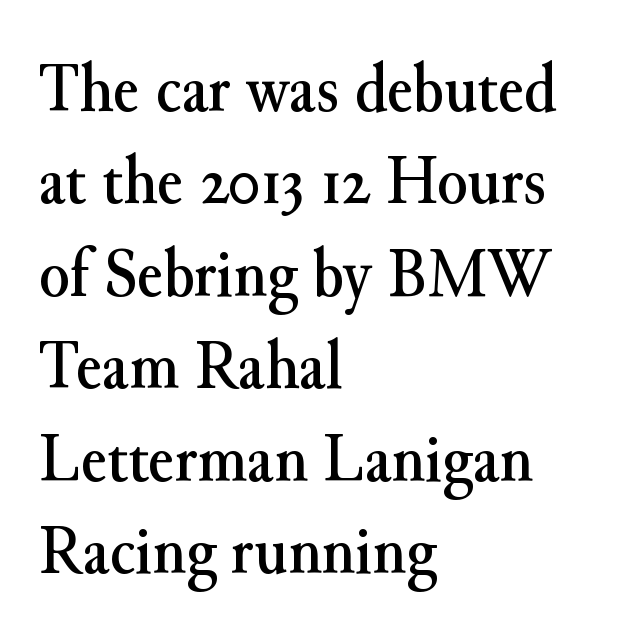
These lines are rendered in a variable-pitch font. A clean baseline with only descenders dipping below it. Letter spacing: default. Does the lettering tilt? It doesn't — this is upright.
